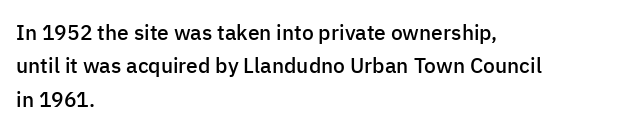
Typographic density is moderately raised because the face is semibold. Letter spacing: default. Vertically, the passage feels balanced, rows spaced as you'd expect. In terms of posture, this sample is upright. These lines stack with their left ends in a neat column.
